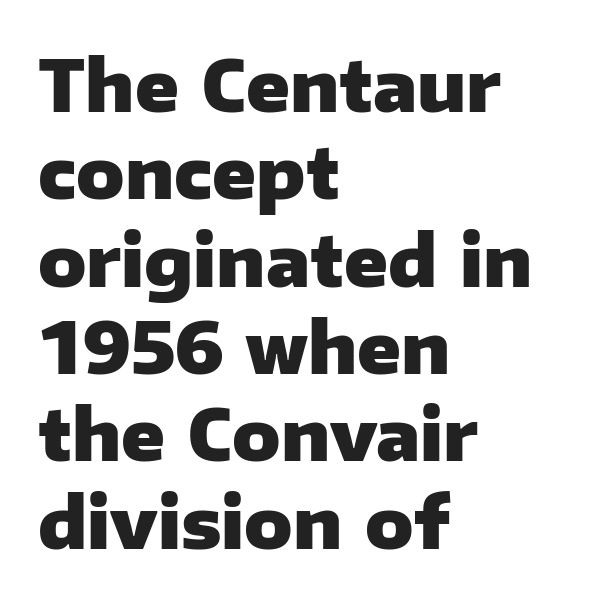
Q: Is the text bold? A: Yes.
Q: Is the text italic (slanted)? A: No, it is upright.
Q: Is the typeface a serif or a sans-serif typeface? A: Sans-serif.
Q: Is the text underlined? A: No.
Q: How is the paragraph aligned? A: Left-aligned.
Q: Is the spacing between letters normal or unusually wide? A: Normal.
Q: Width (condensed, normal, or wide)? A: Normal.
Q: Stroke contrast? A: Low.
Q: x-height? A: Medium.
Q: Monospaced? A: No.
